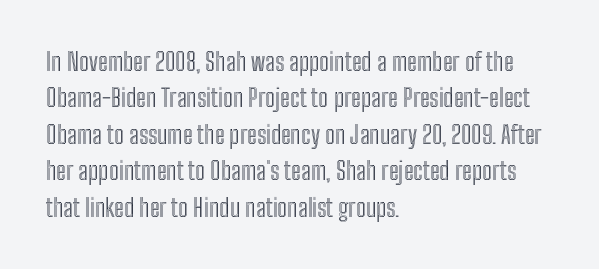
Plain, unruled lines of type. The type is set solid horizontally, with unmodified tracking. Tall strokes in this sample are plumb rather than angled. Regarding leading, the lines here are spaced in the standard way.
